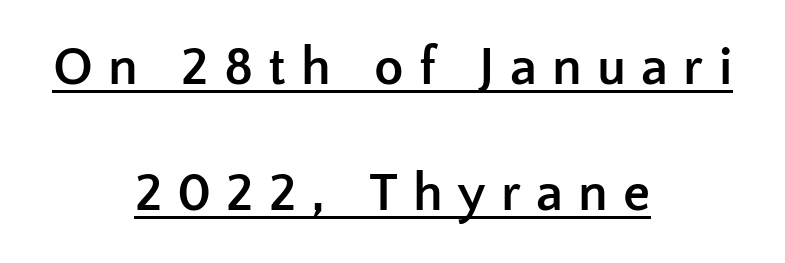
The designer dialed line spacing up above the default. The text was rendered using a sans face with plain stroke endings. The sample's only ornament is a line tracing under the words. The face used here is proportionally spaced, like ordinary book or web type.
